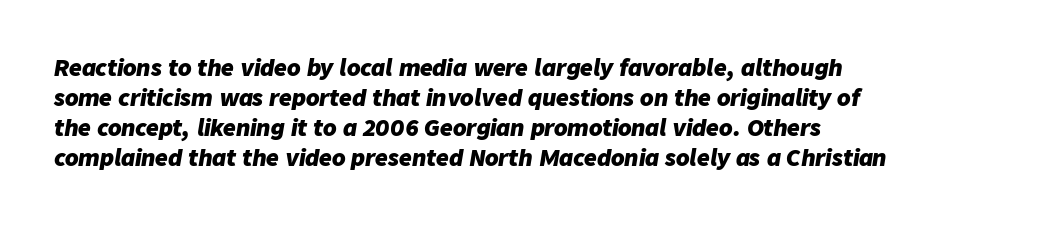
Q: Is the text bold? A: Yes.
Q: Is the text italic (slanted)? A: Yes, it leans right by about 9 degrees.
Q: Is the text underlined? A: No.
Q: How is the paragraph aligned? A: Left-aligned.
Q: Is the spacing between letters normal or unusually wide? A: Normal.
Q: Is the spacing between lines tight, normal or loose? A: Normal.
